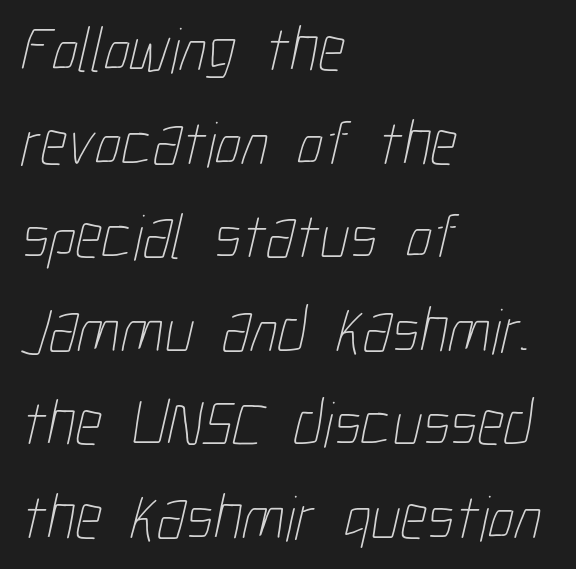
Q: Is the text bold? A: No.
Q: Is the text underlined? A: No.
Q: How is the paragraph aligned? A: Left-aligned.
Q: Is the spacing between letters normal or unusually wide? A: Normal.
Q: Is the spacing between lines tight, normal or loose? A: Normal.
Q: Width (condensed, normal, or wide)? A: Condensed.
Q: Stroke contrast? A: Low.
Q: x-height? A: Medium.
Q: Monospaced? A: No.
